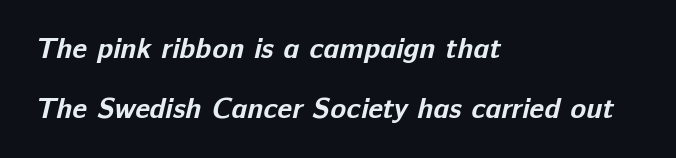
{"serif": "no", "bold": "yes", "weight": "bold", "width": "normal", "stroke_contrast": "low", "x_height": "medium", "monospaced": "no", "underline": "no", "align": "left", "line_spacing": "loose", "line_spacing_ratio": 2.06, "letter_spacing": "normal", "letter_spacing_em": 0.0, "glyph_px": 29}
